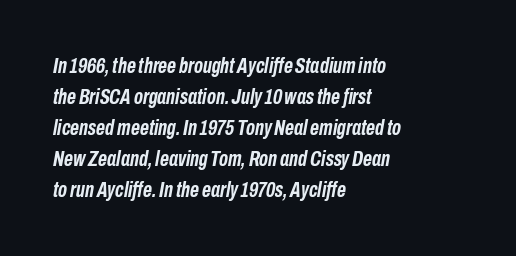
{"italic": "yes", "lean": "right", "slant_degrees": 10, "bold": "yes", "underline": "no", "align": "left", "line_spacing": "normal", "line_spacing_ratio": 1.41, "letter_spacing": "normal", "letter_spacing_em": 0.0, "glyph_px": 22}
